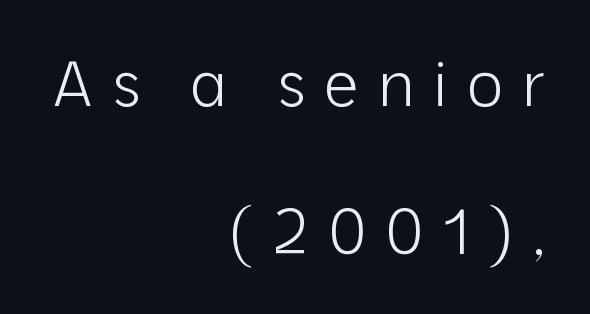
Vertically, the passage feels expansive, rows floating well apart. If you drew a line through each stem, it would be perfectly vertical. The tracking reads as deliberately expanded to a designer's eye. The passage shown is typeset with a sans-serif family. Bold? No — there's no thickening of the strokes. Rule under the text: the space is simply empty.
